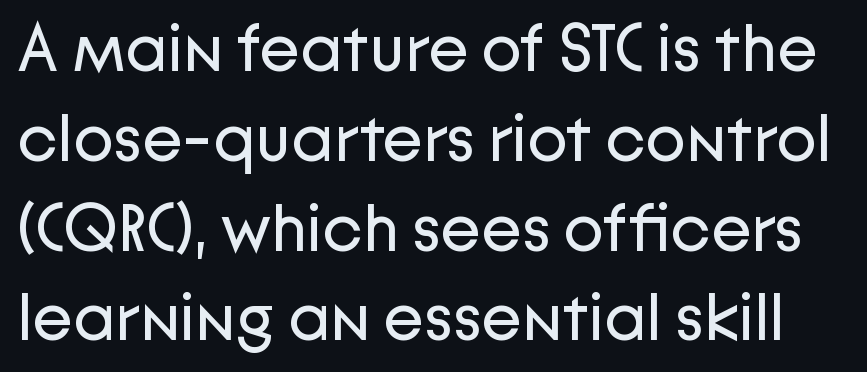
The image shows 67 px regular-weight sans-serif type, upright; set normal line spacing (1.34x), normal letter spacing, not underlined; low stroke contrast and a medium x-height.
